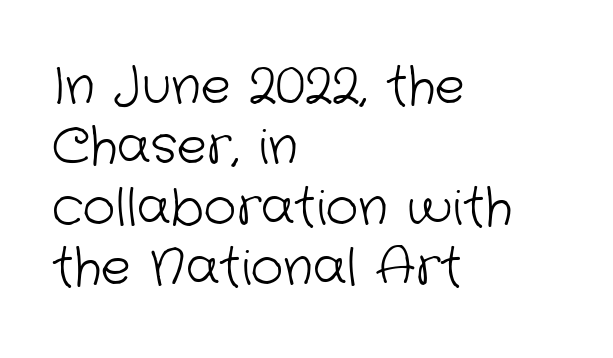
{"serif": "no", "bold": "no", "weight": "light", "width": "normal", "stroke_contrast": "low", "x_height": "medium", "monospaced": "no", "underline": "no", "align": "left", "line_spacing_ratio": 1.21, "letter_spacing": "normal", "letter_spacing_em": 0.0, "glyph_px": 50}
